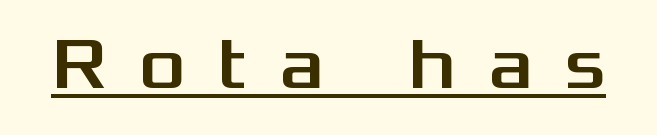
Does the lettering tilt? It doesn't — this is upright. Spacing verdict: proportional, widths tailored to each character. Emphasis is given by a line drawn under the lettering. Caption: expanded tracking, letters set apart. A typesetter would label this face a sans.
